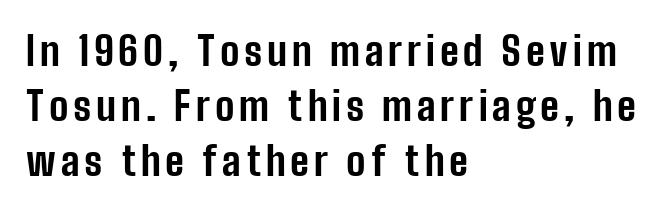
Q: Is the text bold? A: Yes.
Q: Is the text italic (slanted)? A: No, it is upright.
Q: Is the typeface a serif or a sans-serif typeface? A: Sans-serif.
Q: Is the text underlined? A: No.
Q: How is the paragraph aligned? A: Left-aligned.
Q: Is the spacing between lines tight, normal or loose? A: Normal.
Q: Width (condensed, normal, or wide)? A: Condensed.
Q: Stroke contrast? A: Low.
Q: x-height? A: Medium.
Q: Monospaced? A: No.
